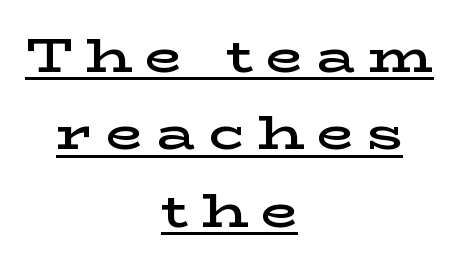
{"serif": "yes", "italic": "no", "bold": "semi", "weight": "semibold", "width": "wide", "stroke_contrast": "low", "x_height": "medium", "monospaced": "no", "underline": "yes", "align": "center", "line_spacing": "normal", "line_spacing_ratio": 1.61, "letter_spacing": "wide", "letter_spacing_em": 0.27, "glyph_px": 48}
